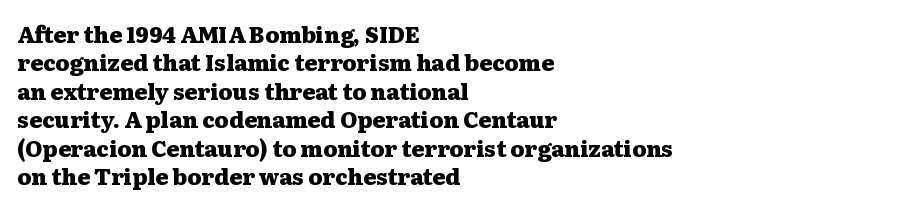
{"italic": "no", "bold": "yes", "underline": "no", "align": "left", "line_spacing": "normal", "line_spacing_ratio": 1.29, "letter_spacing": "normal", "letter_spacing_em": 0.0, "glyph_px": 22}
